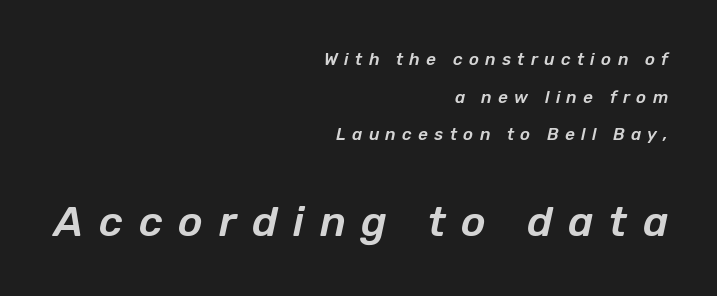
{"italic": "yes", "lean": "right", "slant_degrees": 12, "width": "normal", "stroke_contrast": "low", "x_height": "medium", "monospaced": "no", "underline": "no", "align": "right", "line_spacing": "loose", "line_spacing_ratio": 2.22, "letter_spacing": "wide", "letter_spacing_em": 0.37, "larger_block": "second", "size_ratio": 2.47, "glyph_px": 42}
